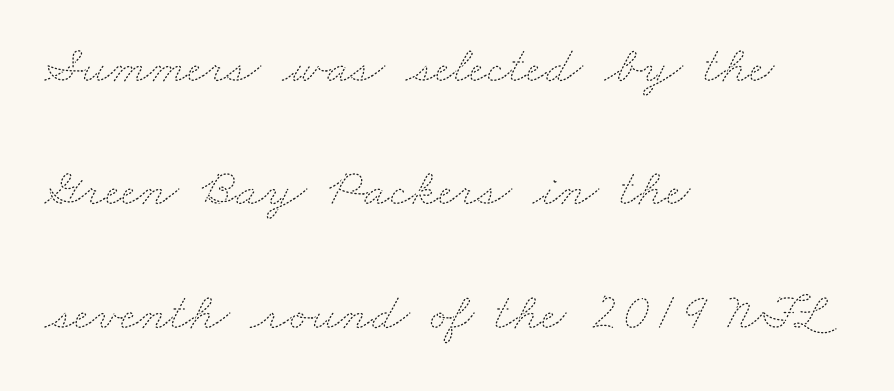
The image shows 53 px thin, wide type; set left-aligned, loose line spacing (2.33x), normal letter spacing, not underlined; medium stroke contrast and a small x-height.
